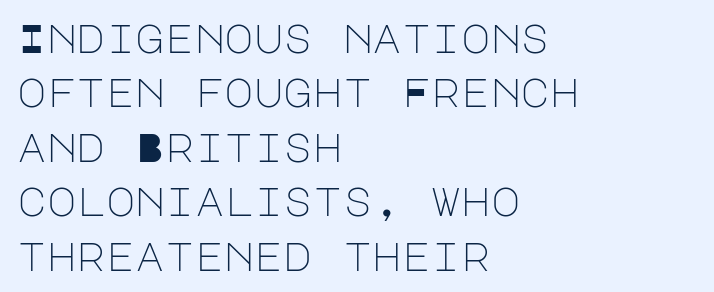
Q: Is the text bold? A: No.
Q: Is the text italic (slanted)? A: No, it is upright.
Q: Is the typeface a serif or a sans-serif typeface? A: Sans-serif.
Q: Is the text underlined? A: No.
Q: How is the paragraph aligned? A: Left-aligned.
Q: Is the spacing between letters normal or unusually wide? A: Normal.
Q: Is the spacing between lines tight, normal or loose? A: Normal.
Q: Width (condensed, normal, or wide)? A: Normal.
Q: Stroke contrast? A: Low.
Q: x-height? A: Large.
